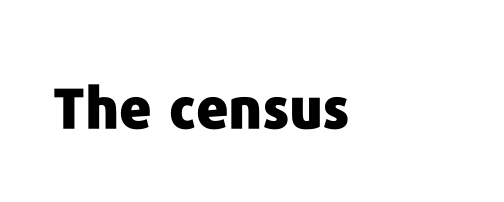
The image shows 56 px heavy sans-serif type, upright; set left-aligned, normal letter spacing, not underlined; low stroke contrast and a medium x-height.
